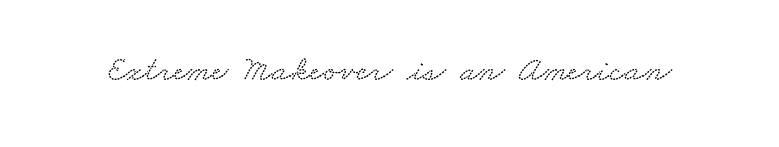
The words here are not underlined. Tracking here is standard; glyphs follow each other at the usual distance. A typesetter would call this proportional, since set widths differ per character. Does the type have serifs? Yes, each stem ends in a small foot.
